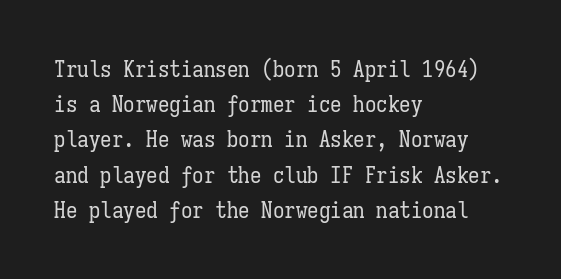
{"italic": "no", "bold": "no", "underline": "no", "align": "left", "line_spacing": "normal", "line_spacing_ratio": 1.53, "letter_spacing": "normal", "letter_spacing_em": 0.0, "glyph_px": 23}
